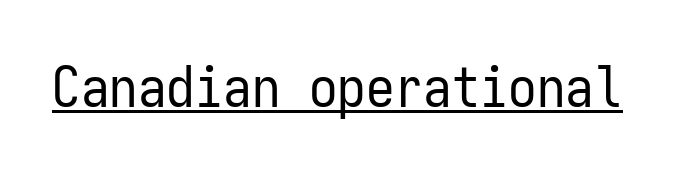
{"serif": "no", "italic": "no", "bold": "no", "weight": "regular", "width": "condensed", "stroke_contrast": "low", "x_height": "medium", "monospaced": "yes", "underline": "yes", "letter_spacing": "normal", "letter_spacing_em": 0.0, "glyph_px": 57}
